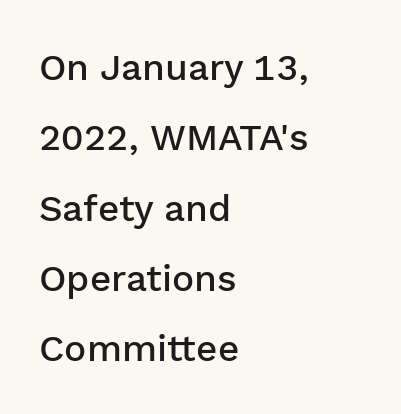
The image shows 37 px semibold sans-serif type, upright; set left-aligned, loose line spacing (1.9x), normal letter spacing, not underlined; low stroke contrast and a medium x-height.
